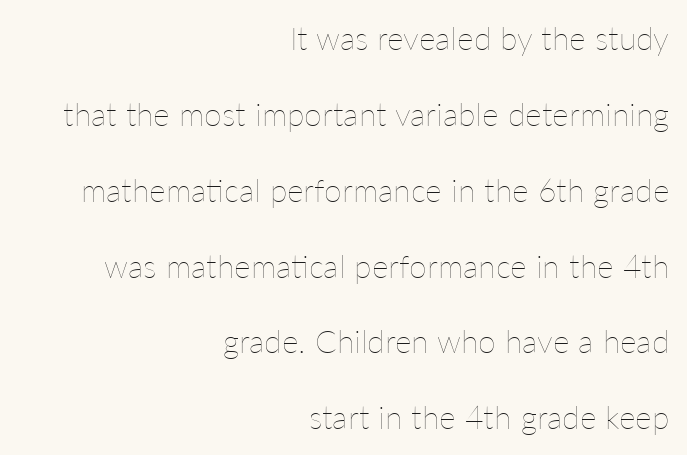
The image shows 32 px thin type, upright; set right-aligned, loose line spacing (2.37x), normal letter spacing, not underlined; low stroke contrast and a medium x-height.
